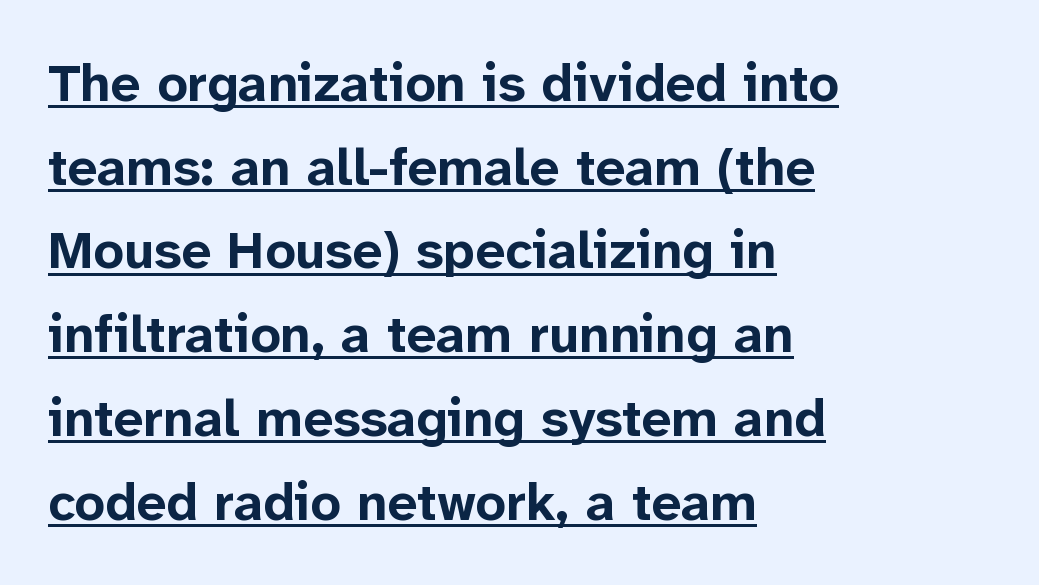
{"serif": "no", "italic": "no", "bold": "yes", "weight": "bold", "width": "normal", "stroke_contrast": "low", "x_height": "medium", "monospaced": "no", "underline": "yes", "align": "left", "line_spacing": "normal", "line_spacing_ratio": 1.58, "letter_spacing": "normal", "letter_spacing_em": 0.0, "glyph_px": 53}
